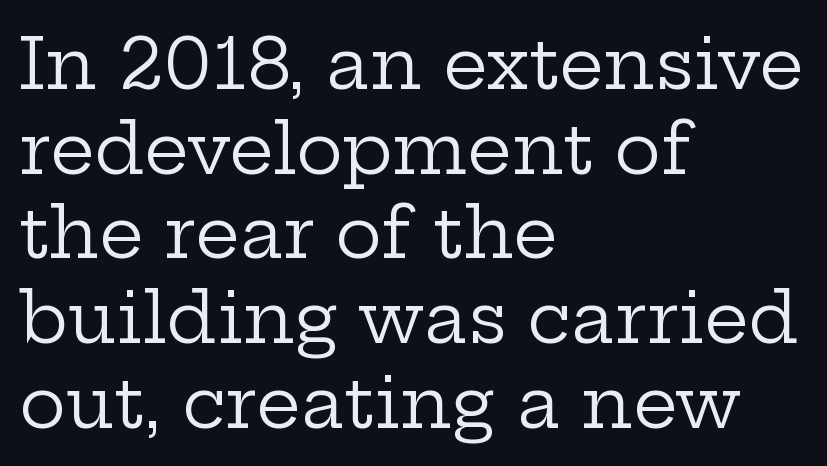
The image shows 70 px regular-weight, wide serif type, upright; set left-aligned, line spacing 1.21x, normal letter spacing, not underlined; low stroke contrast and a medium x-height.
